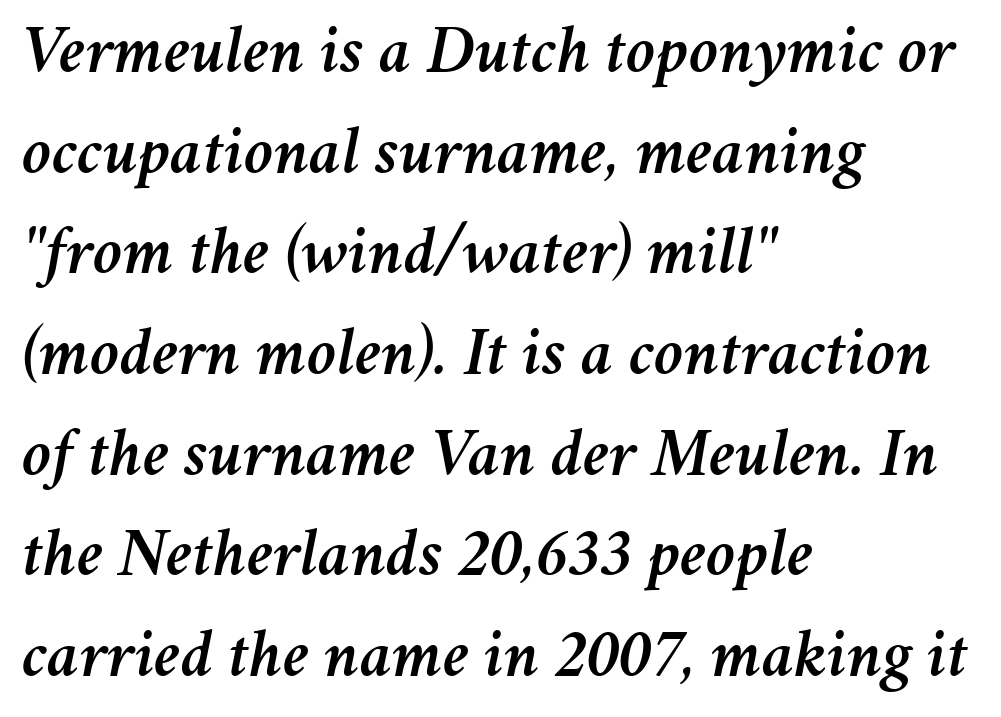
Q: Is the text italic (slanted)? A: Yes, it leans right by about 11 degrees.
Q: Is the text underlined? A: No.
Q: How is the paragraph aligned? A: Left-aligned.
Q: Is the spacing between letters normal or unusually wide? A: Normal.
Q: Is the spacing between lines tight, normal or loose? A: Normal.
Q: Width (condensed, normal, or wide)? A: Normal.
Q: Stroke contrast? A: Medium.
Q: x-height? A: Medium.
Q: Monospaced? A: No.
